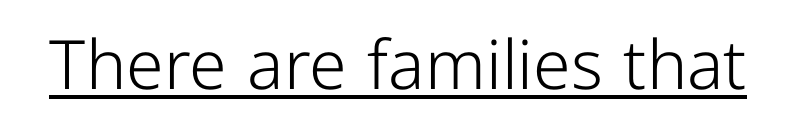
{"serif": "no", "italic": "no", "bold": "no", "weight": "light", "width": "normal", "stroke_contrast": "low", "x_height": "medium", "monospaced": "no", "underline": "yes", "letter_spacing": "normal", "letter_spacing_em": 0.0, "glyph_px": 68}
